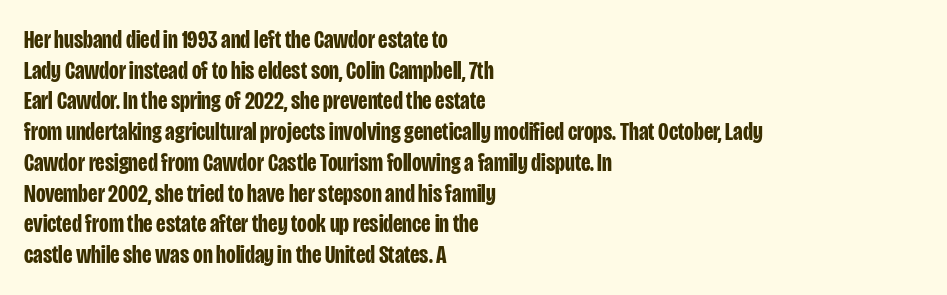
The image shows 25 px bold type, upright; set left-aligned, line spacing 1.23x, normal letter spacing, not underlined.
